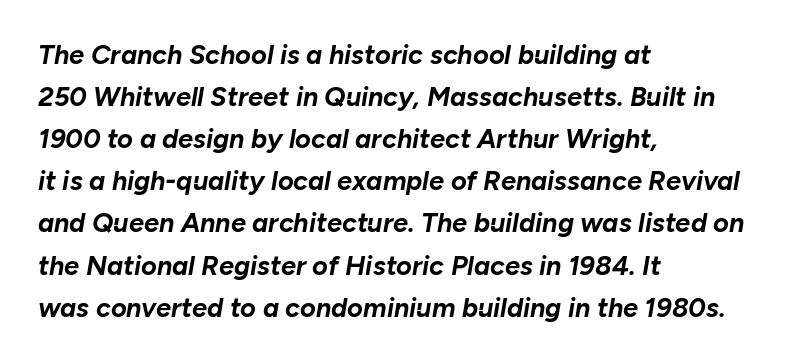
Q: Is the text bold? A: Yes.
Q: Is the text italic (slanted)? A: Yes, it leans right by about 10 degrees.
Q: Is the text underlined? A: No.
Q: How is the paragraph aligned? A: Left-aligned.
Q: Is the spacing between letters normal or unusually wide? A: Normal.
Q: Is the spacing between lines tight, normal or loose? A: Normal.
